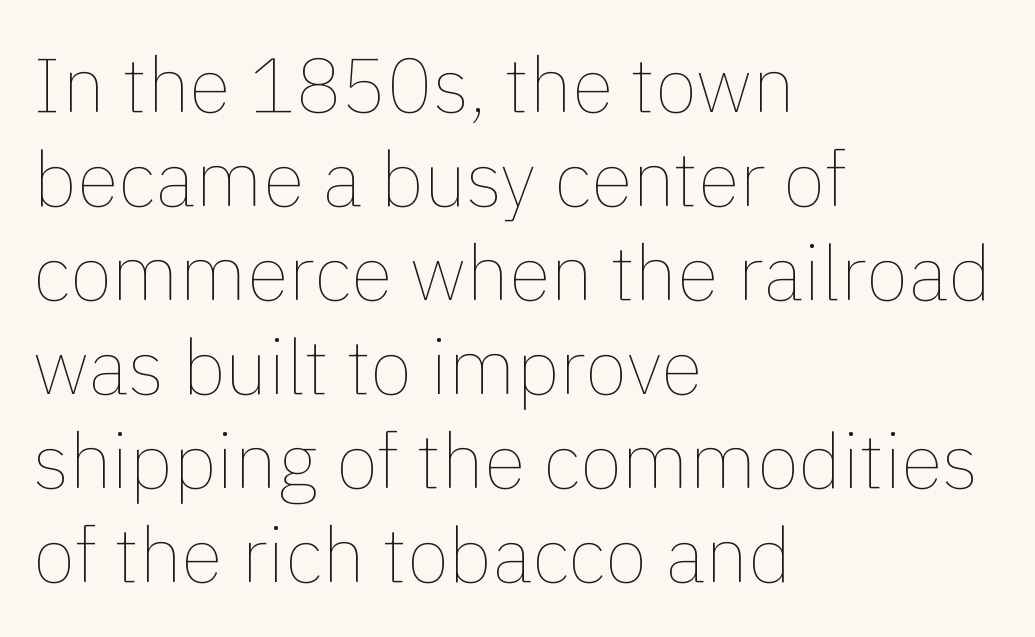
A clean baseline with only descenders dipping below it. Spacing verdict: proportional, widths tailored to each character. The typesetting does not lean heavy: it is not bold. Notice how the stems are strictly vertical — no italics here. Compared with a centered layout, this one pins lines to the left instead. The gaps between neighbouring characters are ordinary and unremarkable.
